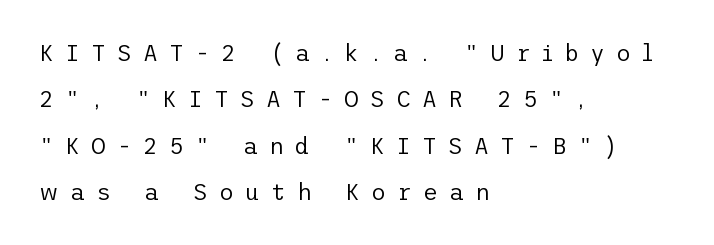
Students, observe: this is what heavily led, spacious text looks like. This is the regular roman posture of the typeface. The weight tops out at a normal text grade. The gap between lines stays unmarked. Here the glyphs are tracked loosely, breaking word shapes into spaced letters. The passage is arranged the way most books set body copy — flush left.
